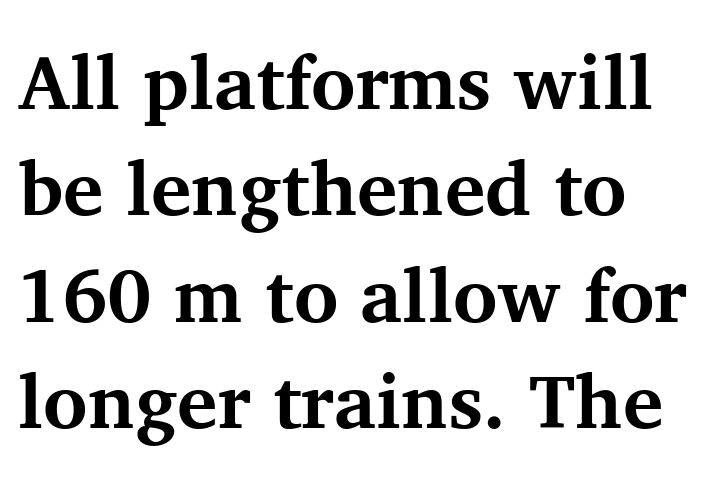
The font family rendered here belongs to the serif group. Unmarked baselines from the first word to the last. The face used here is proportionally spaced, like ordinary book or web type. In terms of letterspacing, this is plain default setting. These lines are set flush left with a ragged right edge.
